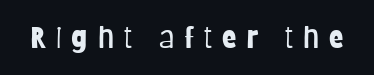
The image shows 30 px light, condensed sans-serif type, upright; set unusually wide letter spacing (+0.32 em), not underlined; low stroke contrast and a large x-height.
